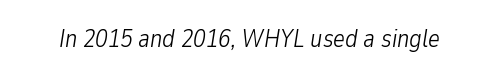
{"italic": "yes", "lean": "right", "slant_degrees": 9, "bold": "no", "underline": "no", "letter_spacing": "normal", "letter_spacing_em": 0.0, "glyph_px": 25}
